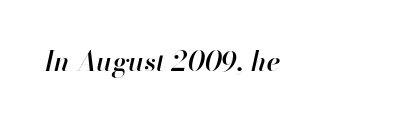
The image shows 27 px text type, italic (leaning right); set normal letter spacing, not underlined.
